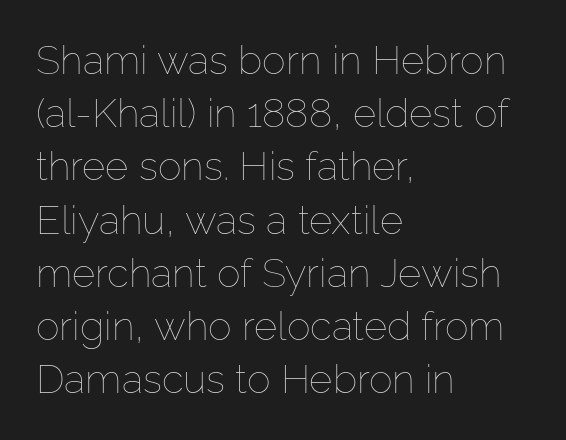
Q: Is the text bold? A: No.
Q: Is the text italic (slanted)? A: No, it is upright.
Q: Is the text underlined? A: No.
Q: How is the paragraph aligned? A: Left-aligned.
Q: Is the spacing between letters normal or unusually wide? A: Normal.
Q: Is the spacing between lines tight, normal or loose? A: Normal.
Q: Width (condensed, normal, or wide)? A: Normal.
Q: Stroke contrast? A: Low.
Q: x-height? A: Medium.
Q: Monospaced? A: No.
